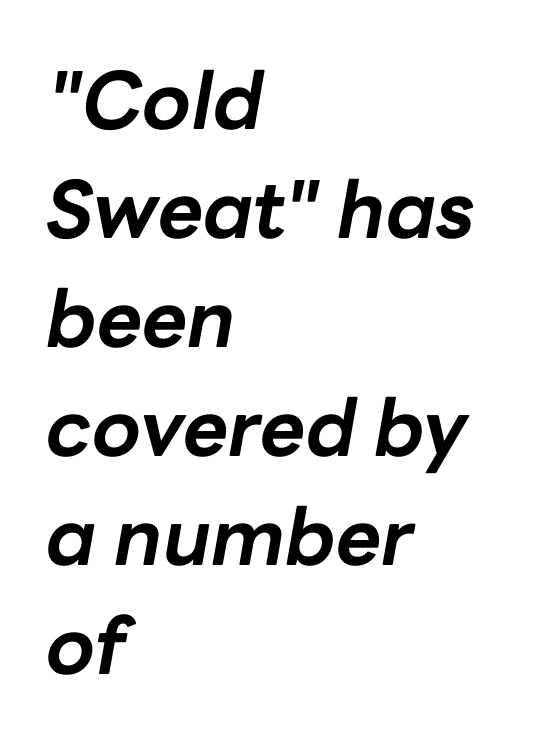
{"italic": "yes", "lean": "right", "slant_degrees": 10, "bold": "yes", "weight": "bold", "width": "normal", "stroke_contrast": "low", "x_height": "medium", "monospaced": "no", "underline": "no", "align": "left", "line_spacing": "normal", "line_spacing_ratio": 1.38, "letter_spacing": "normal", "letter_spacing_em": 0.0, "glyph_px": 79}
